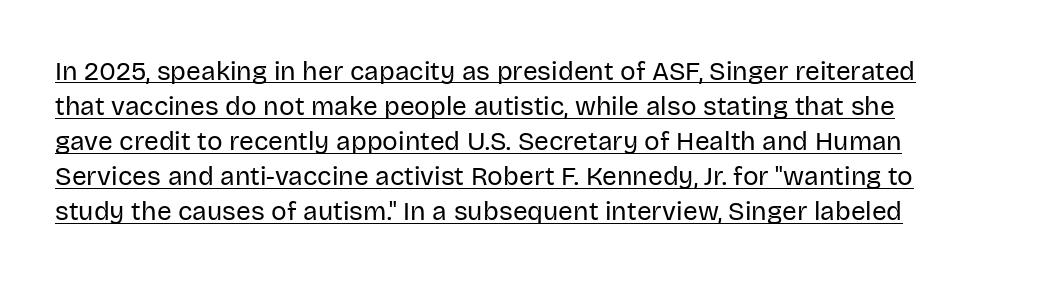
Successive baselines arrive at the customary interval. Nope, not italic — everything's standing straight. You could call the tracking neutral — neither tight nor loose. The sample's only ornament is a line tracing under the words. Is the stroke heavy? The answer is a plain regular-or-lighter.
